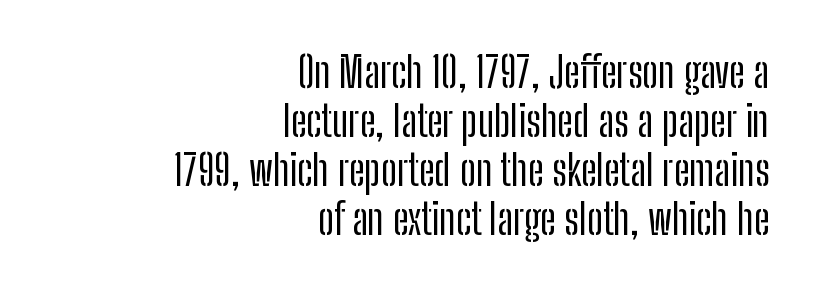
{"serif": "no", "italic": "no", "width": "condensed", "stroke_contrast": "low", "x_height": "medium", "monospaced": "no", "underline": "no", "align": "right", "line_spacing": "tight", "line_spacing_ratio": 1.14, "letter_spacing": "normal", "letter_spacing_em": 0.0, "glyph_px": 43}
